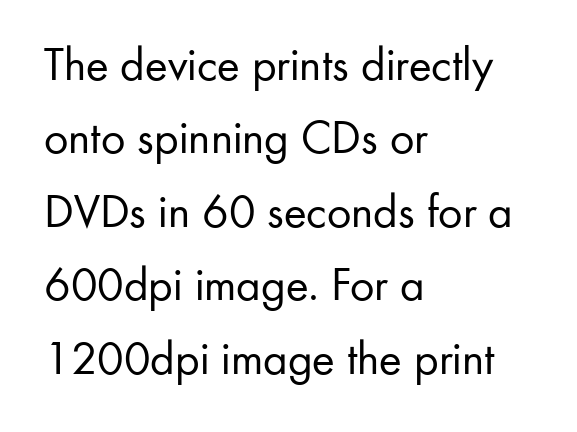
{"serif": "no", "italic": "no", "bold": "no", "weight": "regular", "width": "normal", "stroke_contrast": "low", "x_height": "small", "monospaced": "no", "underline": "no", "align": "left", "line_spacing": "normal", "line_spacing_ratio": 1.53, "letter_spacing": "normal", "letter_spacing_em": 0.0, "glyph_px": 48}
